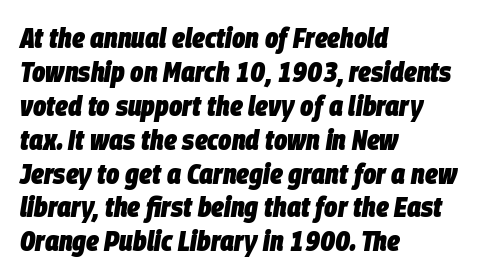
Varying glyph widths throughout — classic text-font behaviour. Typographic density is high because the face is bold. You can tell it's italic because the verticals aren't actually vertical. Anything drawn beneath the words? Only blank space. Letter spacing: default. Visually the block forms a straight wall on the left and a jagged coastline on the right.
